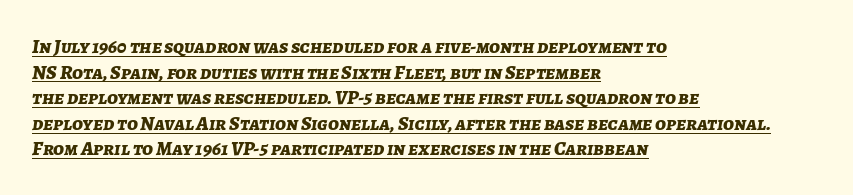
Q: Is the text bold? A: Yes.
Q: Is the text italic (slanted)? A: Yes, it leans right by about 7 degrees.
Q: Is the text underlined? A: Yes.
Q: How is the paragraph aligned? A: Left-aligned.
Q: Is the spacing between letters normal or unusually wide? A: Normal.
Q: Is the spacing between lines tight, normal or loose? A: Normal.
